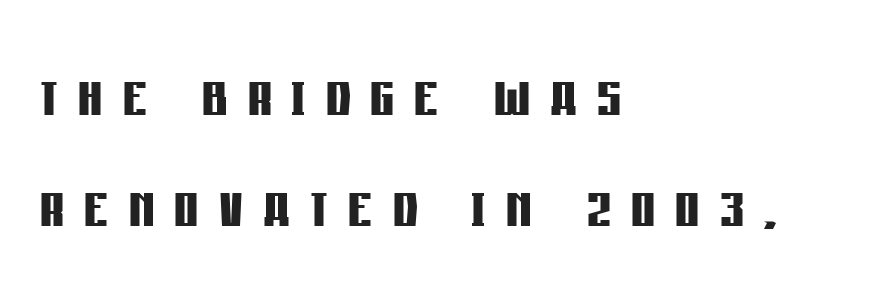
{"serif": "no", "italic": "no", "bold": "yes", "weight": "semibold", "width": "condensed", "stroke_contrast": "low", "x_height": "large", "monospaced": "no", "underline": "no", "align": "left", "line_spacing": "normal", "line_spacing_ratio": 1.48, "letter_spacing": "wide", "letter_spacing_em": 0.27, "glyph_px": 75}
